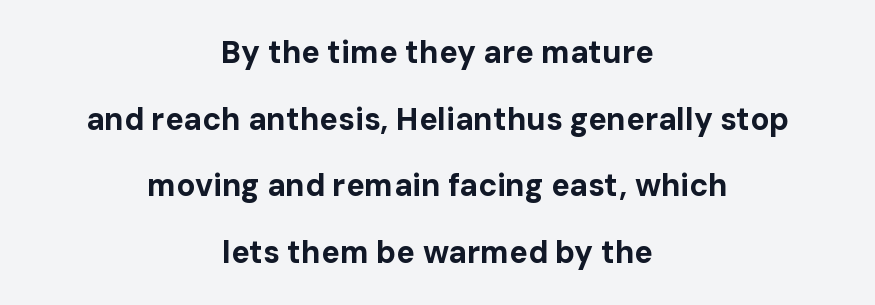
{"serif": "no", "italic": "no", "bold": "yes", "weight": "bold", "width": "normal", "stroke_contrast": "low", "x_height": "medium", "monospaced": "no", "underline": "no", "align": "center", "line_spacing": "loose", "line_spacing_ratio": 2.15, "letter_spacing": "normal", "letter_spacing_em": 0.0, "glyph_px": 31}
